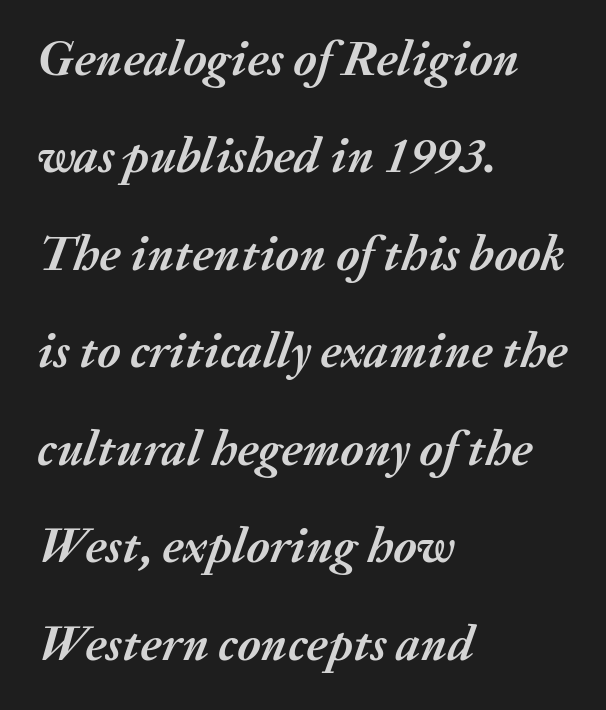
The image shows 50 px semibold type, italic (leaning right); set left-aligned, loose line spacing (1.95x), normal letter spacing, not underlined; medium stroke contrast and a medium x-height.
